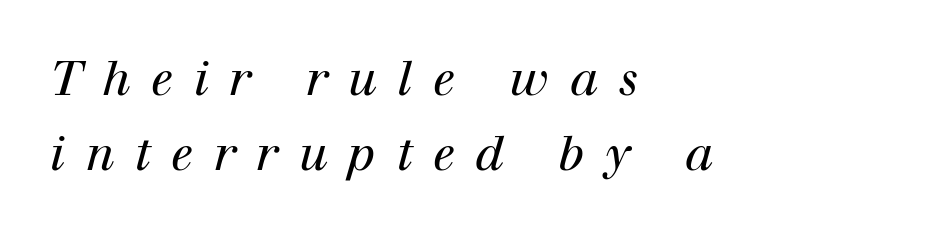
Q: Is the text bold? A: No.
Q: Is the text italic (slanted)? A: Yes, it leans right by about 12 degrees.
Q: Is the typeface a serif or a sans-serif typeface? A: Serif.
Q: Is the text underlined? A: No.
Q: How is the paragraph aligned? A: Left-aligned.
Q: Is the spacing between letters normal or unusually wide? A: Unusually wide.
Q: Is the spacing between lines tight, normal or loose? A: Normal.
Q: Width (condensed, normal, or wide)? A: Normal.
Q: Stroke contrast? A: High.
Q: x-height? A: Medium.
Q: Monospaced? A: No.
